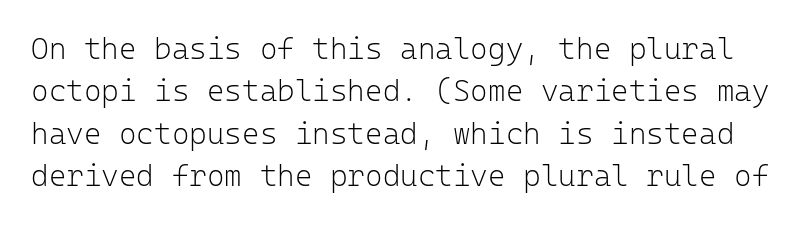
Q: Is the text bold? A: No.
Q: Is the text italic (slanted)? A: No, it is upright.
Q: Is the typeface a serif or a sans-serif typeface? A: Sans-serif.
Q: Is the text underlined? A: No.
Q: Is the spacing between letters normal or unusually wide? A: Normal.
Q: Is the spacing between lines tight, normal or loose? A: Normal.
Q: Width (condensed, normal, or wide)? A: Normal.
Q: Stroke contrast? A: Low.
Q: x-height? A: Medium.
Q: Monospaced? A: Yes.
